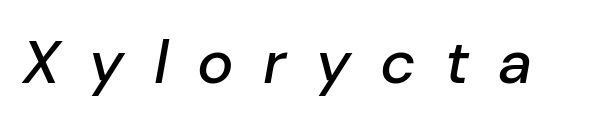
Q: Is the text italic (slanted)? A: Yes, it leans right by about 10 degrees.
Q: Is the text underlined? A: No.
Q: Is the spacing between letters normal or unusually wide? A: Unusually wide.
Q: Width (condensed, normal, or wide)? A: Normal.
Q: Stroke contrast? A: Low.
Q: x-height? A: Medium.
Q: Monospaced? A: No.
